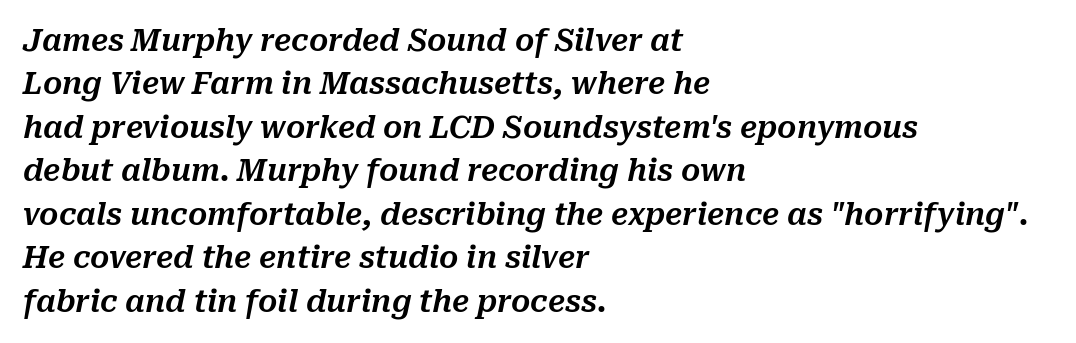
Q: Is the text italic (slanted)? A: Yes, it leans right by about 10 degrees.
Q: Is the text underlined? A: No.
Q: How is the paragraph aligned? A: Left-aligned.
Q: Is the spacing between letters normal or unusually wide? A: Normal.
Q: Is the spacing between lines tight, normal or loose? A: Normal.
Q: Width (condensed, normal, or wide)? A: Normal.
Q: Stroke contrast? A: Medium.
Q: x-height? A: Medium.
Q: Monospaced? A: No.
